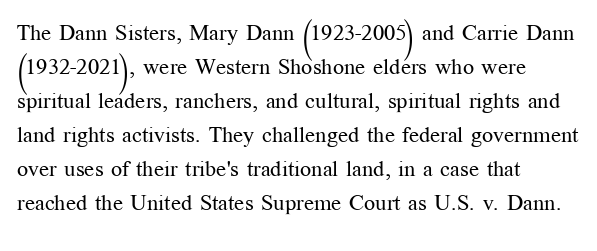
{"italic": "no", "bold": "no", "underline": "no", "align": "left", "line_spacing": "normal", "line_spacing_ratio": 1.55, "letter_spacing": "normal", "letter_spacing_em": 0.0, "glyph_px": 22}
